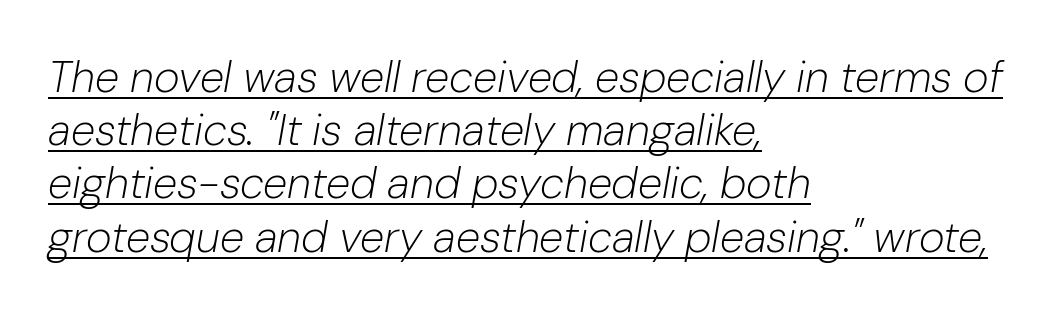
{"italic": "yes", "lean": "right", "slant_degrees": 10, "bold": "no", "weight": "light", "width": "normal", "stroke_contrast": "low", "x_height": "medium", "monospaced": "no", "underline": "yes", "align": "left", "line_spacing_ratio": 1.21, "letter_spacing": "normal", "letter_spacing_em": 0.0, "glyph_px": 44}
